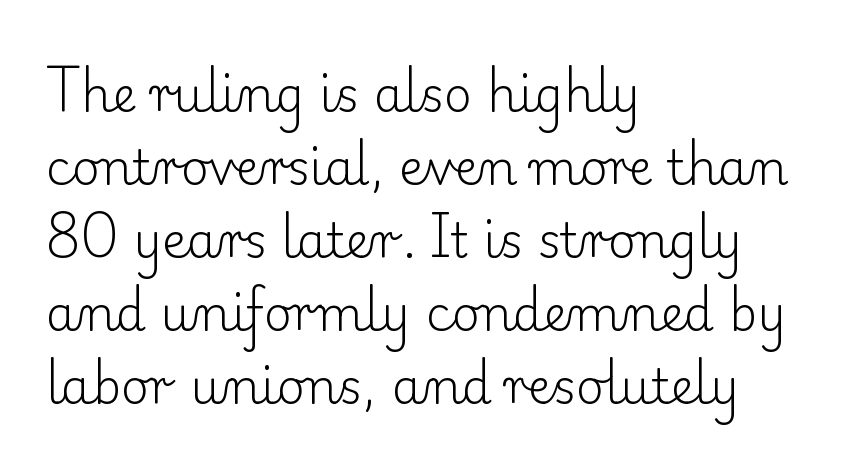
Q: Is the text bold? A: No.
Q: Is the text italic (slanted)? A: No, it is upright.
Q: Is the text underlined? A: No.
Q: How is the paragraph aligned? A: Left-aligned.
Q: Is the spacing between letters normal or unusually wide? A: Normal.
Q: Is the spacing between lines tight, normal or loose? A: Normal.
Q: Width (condensed, normal, or wide)? A: Normal.
Q: Stroke contrast? A: Low.
Q: x-height? A: Small.
Q: Monospaced? A: No.
